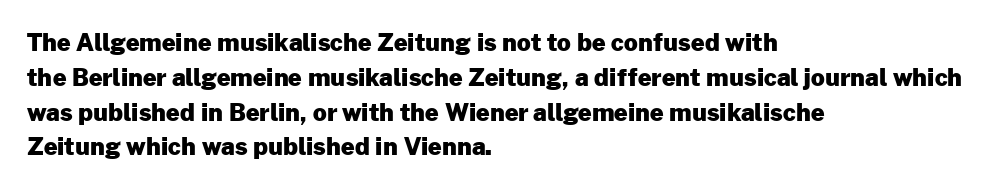
Nope, not italic — everything's standing straight. The passage shown has conventional tracking throughout. Bold? Absolutely — the strokes are thick and heavy. If you drew a ruler down the left edge, every line would touch it. The gap between lines stays unmarked. Horizontal bands of white between lines are of average thickness.
